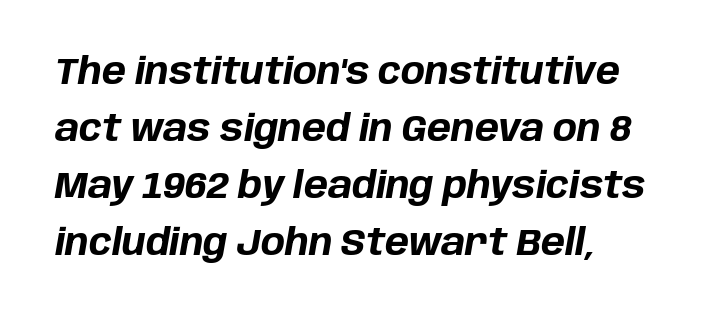
{"italic": "yes", "lean": "right", "slant_degrees": 10, "bold": "yes", "weight": "bold", "width": "normal", "stroke_contrast": "low", "x_height": "large", "monospaced": "no", "underline": "no", "align": "left", "line_spacing": "normal", "line_spacing_ratio": 1.58, "letter_spacing": "normal", "letter_spacing_em": 0.0, "glyph_px": 36}
